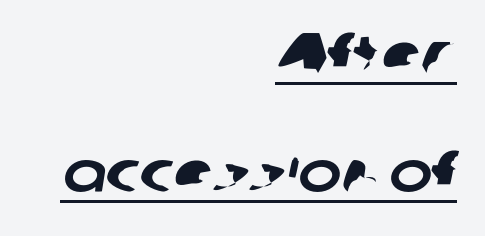
Q: Is the typeface a serif or a sans-serif typeface? A: Sans-serif.
Q: Is the text underlined? A: Yes.
Q: How is the paragraph aligned? A: Right-aligned.
Q: Is the spacing between letters normal or unusually wide? A: Normal.
Q: Is the spacing between lines tight, normal or loose? A: Loose.
Q: Width (condensed, normal, or wide)? A: Normal.
Q: Stroke contrast? A: Low.
Q: x-height? A: Medium.
Q: Monospaced? A: No.
